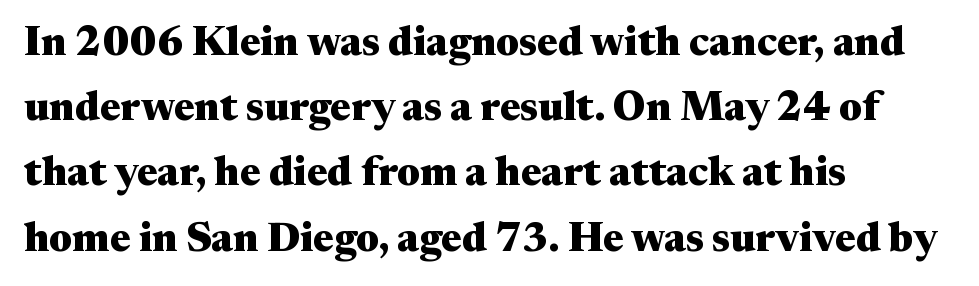
{"serif": "yes", "italic": "no", "bold": "yes", "weight": "heavy", "width": "wide", "stroke_contrast": "medium", "x_height": "medium", "monospaced": "no", "underline": "no", "align": "left", "line_spacing": "normal", "line_spacing_ratio": 1.59, "letter_spacing": "normal", "letter_spacing_em": 0.0, "glyph_px": 41}
